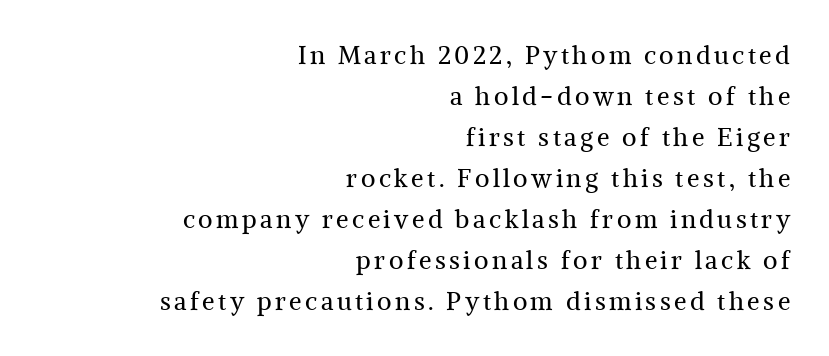
Caption: face not bold, strokes unweighted. Line spacing here is normal. Has an underline been added? It has not. Horizontal alignment here is rightward, an uncommon choice for prose.
